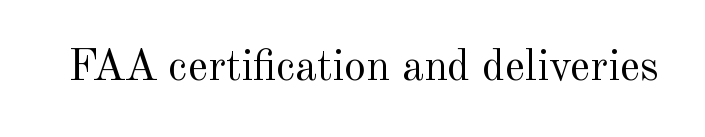
The image shows 44 px regular-weight serif type, upright; set normal letter spacing, not underlined; a small x-height.
